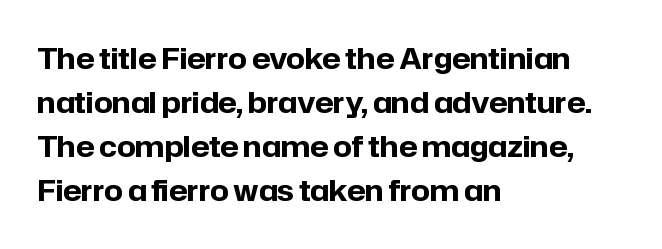
Reading down the column, the eye jumps a familiar distance to each next line. Each letter keeps its own natural width here, so spacing adapts to shape. Leftover space on each line is placed entirely after the last word. You could call the tracking neutral — neither tight nor loose. Check where the strokes stop: nothing finishes them off — pure sans.
